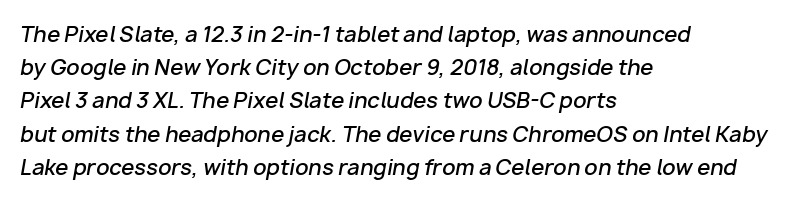
The image shows 21 px text type, italic (leaning right); set left-aligned, normal line spacing (1.58x), normal letter spacing, not underlined.
